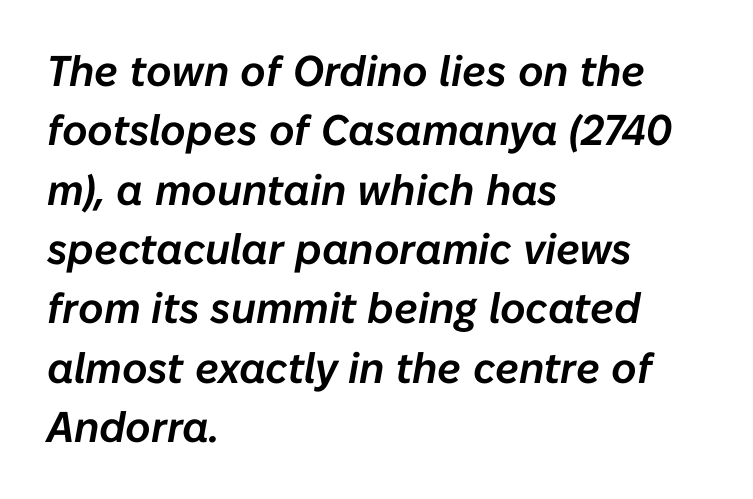
A typesetter would call this leading conventional body-copy spacing. Default kerning and tracking; the words read as compact shapes. A clean baseline with only descenders dipping below it. Do the characters align in a grid? No, the font is proportional.
